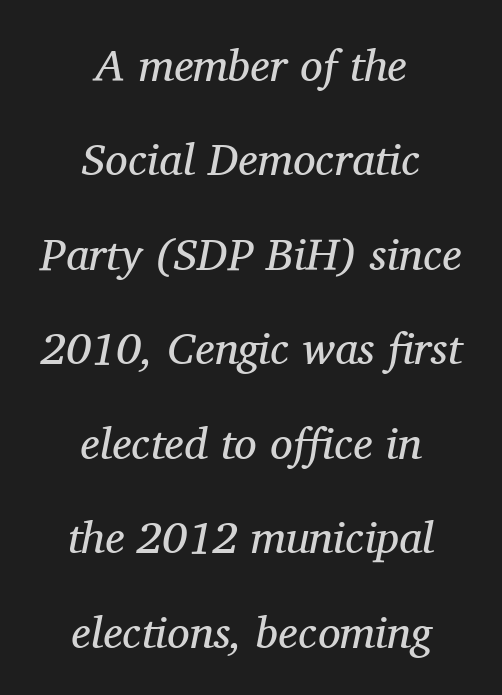
Q: Is the text bold? A: No.
Q: Is the text italic (slanted)? A: Yes, it leans right by about 11 degrees.
Q: Is the typeface a serif or a sans-serif typeface? A: Serif.
Q: Is the text underlined? A: No.
Q: How is the paragraph aligned? A: Centered.
Q: Is the spacing between letters normal or unusually wide? A: Normal.
Q: Is the spacing between lines tight, normal or loose? A: Loose.
Q: Width (condensed, normal, or wide)? A: Normal.
Q: Stroke contrast? A: Medium.
Q: x-height? A: Medium.
Q: Monospaced? A: No.
